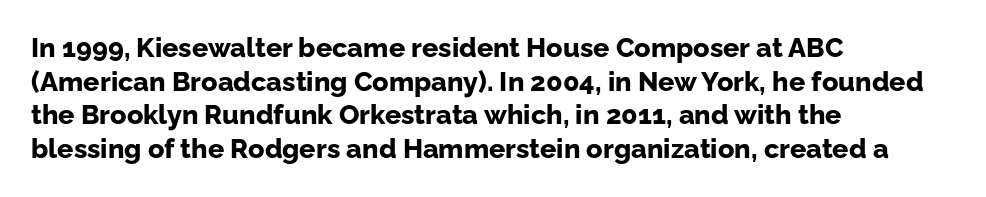
Q: Is the text bold? A: Yes.
Q: Is the text italic (slanted)? A: No, it is upright.
Q: Is the text underlined? A: No.
Q: How is the paragraph aligned? A: Left-aligned.
Q: Is the spacing between letters normal or unusually wide? A: Normal.
Q: Is the spacing between lines tight, normal or loose? A: Normal.
